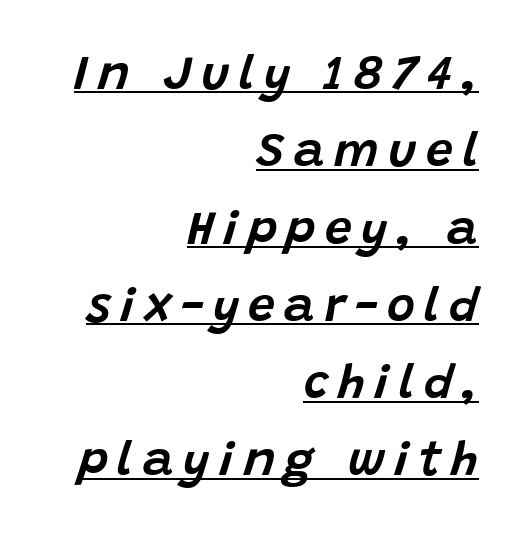
The image shows 48 px text type, italic (leaning right); set right-aligned, normal line spacing (1.61x), unusually wide letter spacing (+0.2 em), underlined; low stroke contrast and a large x-height.
